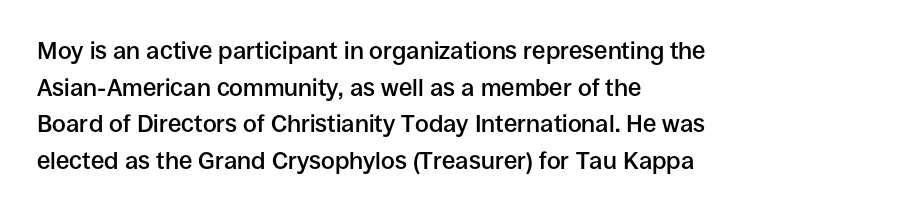
{"italic": "no", "bold": "semi", "underline": "no", "align": "left", "line_spacing": "normal", "line_spacing_ratio": 1.53, "letter_spacing": "normal", "letter_spacing_em": 0.0, "glyph_px": 24}
